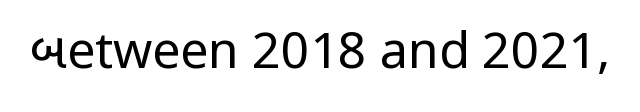
The image shows 50 px regular-weight sans-serif type, upright; set normal letter spacing, not underlined; low stroke contrast and a medium x-height.
